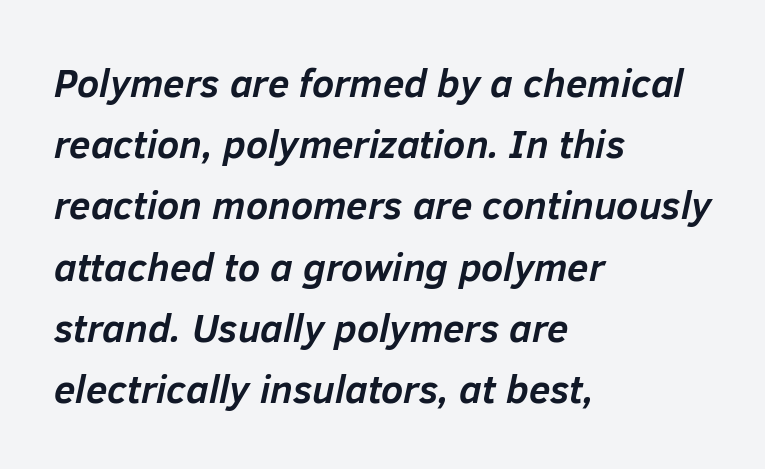
The foot of each line stays bare and open. The block of text has a typical density, with ordinary space between rows. Looks like regular typesetting: each glyph gets only the width it needs. On the weight axis this lands at bold, roughly 700. Looking at the ascenders, they clearly lean.
